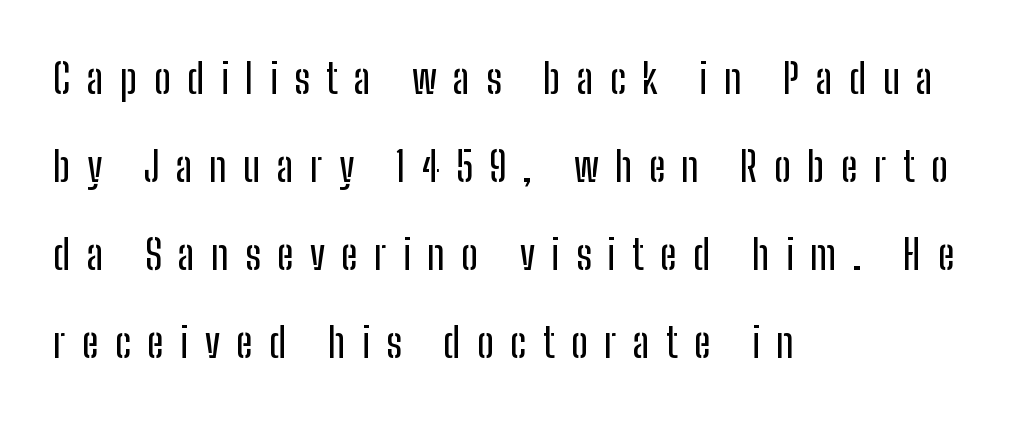
{"serif": "no", "italic": "no", "width": "condensed", "stroke_contrast": "low", "x_height": "medium", "monospaced": "no", "underline": "no", "align": "left", "line_spacing": "loose", "line_spacing_ratio": 2.15, "letter_spacing": "wide", "letter_spacing_em": 0.4, "glyph_px": 41}
